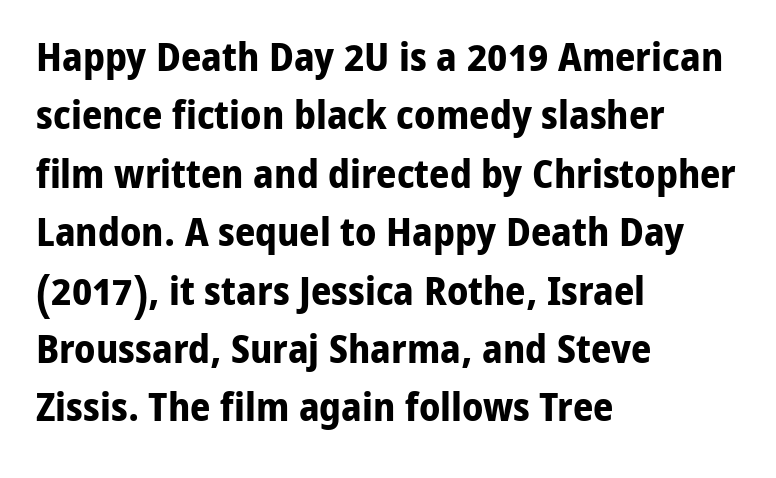
{"serif": "no", "italic": "no", "bold": "yes", "weight": "bold", "width": "normal", "stroke_contrast": "low", "x_height": "medium", "monospaced": "no", "underline": "no", "align": "left", "line_spacing": "normal", "line_spacing_ratio": 1.46, "letter_spacing": "normal", "letter_spacing_em": 0.0, "glyph_px": 40}
